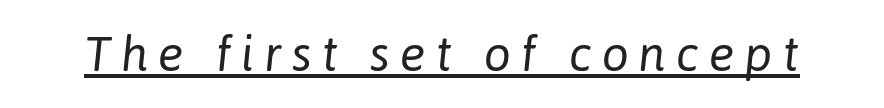
Q: Is the text bold? A: No.
Q: Is the text italic (slanted)? A: Yes, it leans right by about 6 degrees.
Q: Is the text underlined? A: Yes.
Q: Is the spacing between letters normal or unusually wide? A: Unusually wide.
Q: Width (condensed, normal, or wide)? A: Normal.
Q: Stroke contrast? A: Low.
Q: x-height? A: Medium.
Q: Monospaced? A: No.
